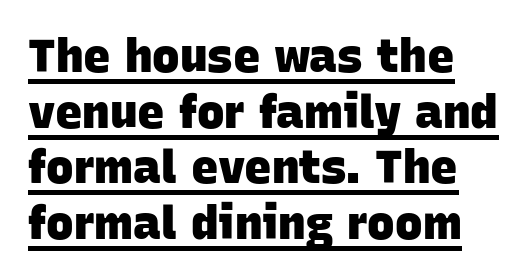
{"serif": "no", "bold": "yes", "weight": "heavy", "width": "normal", "stroke_contrast": "low", "x_height": "large", "monospaced": "no", "underline": "yes", "align": "left", "line_spacing_ratio": 1.21, "letter_spacing": "normal", "letter_spacing_em": 0.0, "glyph_px": 46}
